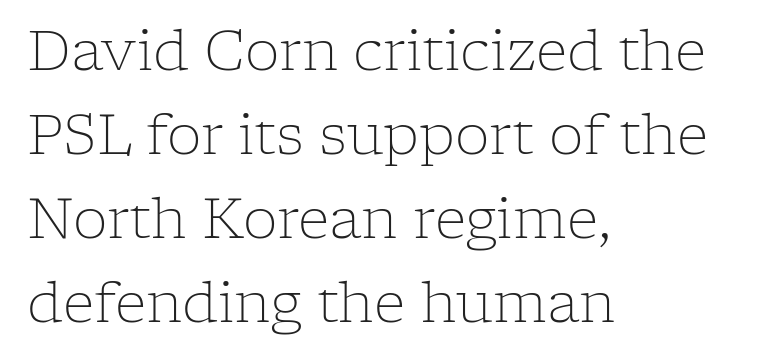
A roman cut, with each character standing at attention. This sample keeps an unexceptional amount of space between lines. These lines are composed in type with serifs. Nobody drew a line under any word here. There is no visible air inserted between adjacent glyphs. Do the characters align in a grid? No, the font is proportional.
